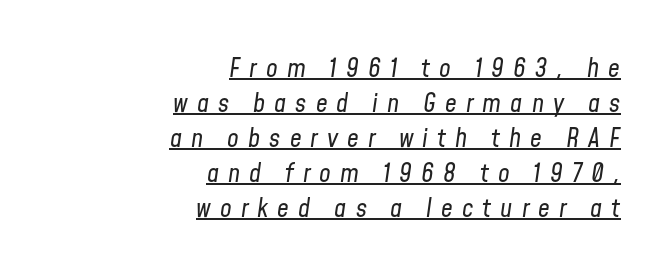
Q: Is the text bold? A: No.
Q: Is the text italic (slanted)? A: Yes, it leans right by about 8 degrees.
Q: Is the text underlined? A: Yes.
Q: How is the paragraph aligned? A: Right-aligned.
Q: Is the spacing between letters normal or unusually wide? A: Unusually wide.
Q: Is the spacing between lines tight, normal or loose? A: Normal.
